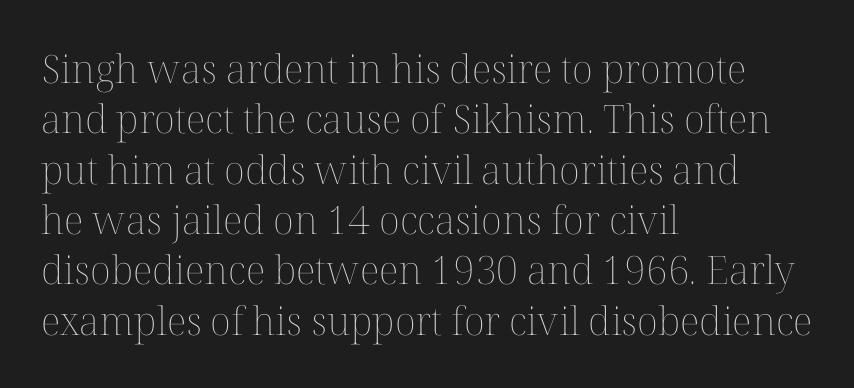
Evenly set lines give the paragraph a standard silhouette. Check under the words: just untouched page. Style check: upright. The ragged edge is on the right, which tells us the setting is flush left. Compared with typical body copy, the letter spacing here is the same.
